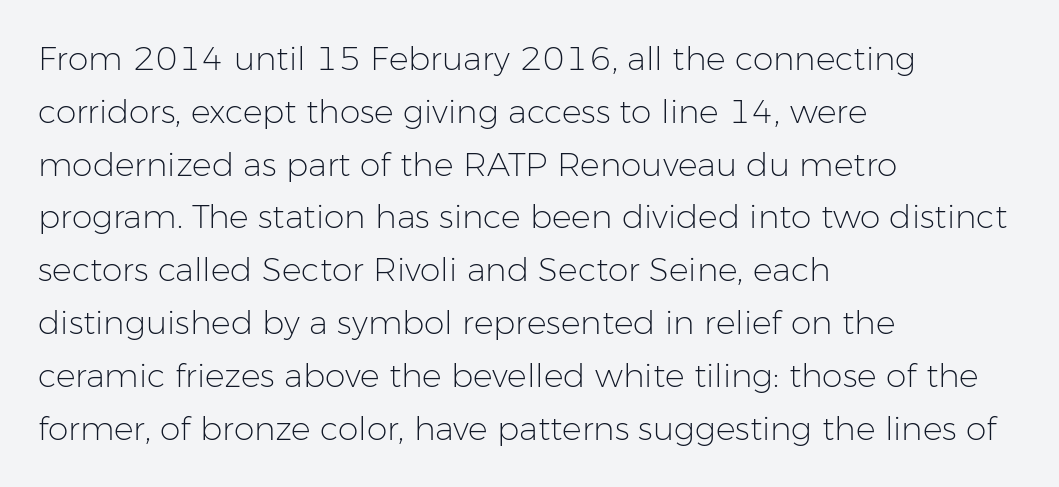
The image shows 33 px light sans-serif type, upright; set left-aligned, normal line spacing (1.6x), normal letter spacing, not underlined; low stroke contrast and a medium x-height.
